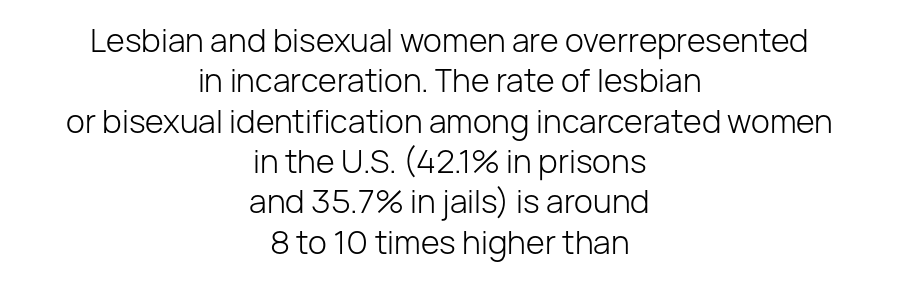
{"serif": "no", "italic": "no", "bold": "no", "weight": "light", "width": "normal", "stroke_contrast": "low", "x_height": "medium", "monospaced": "no", "underline": "no", "align": "center", "line_spacing": "normal", "line_spacing_ratio": 1.26, "letter_spacing": "normal", "letter_spacing_em": 0.0, "glyph_px": 32}
